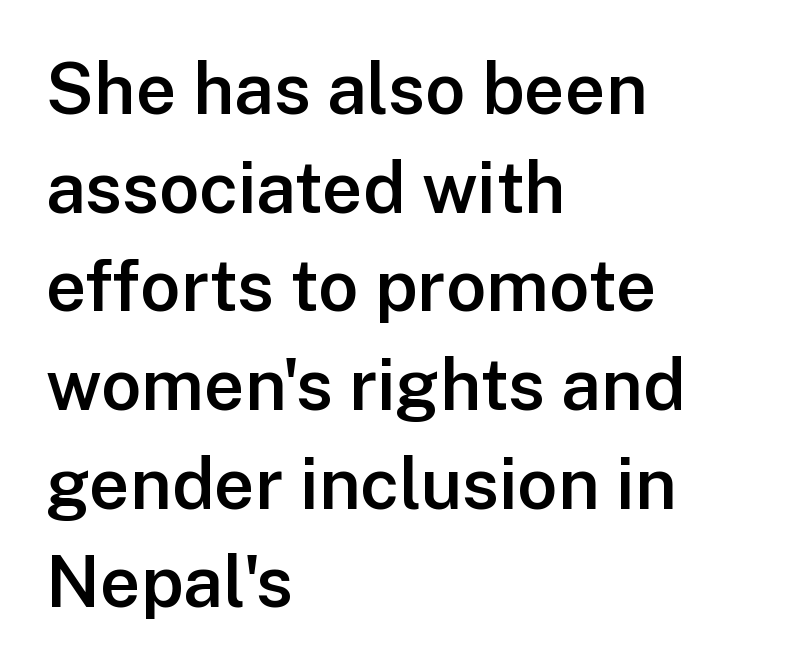
{"serif": "no", "italic": "no", "bold": "semi", "weight": "semibold", "width": "normal", "stroke_contrast": "low", "x_height": "medium", "monospaced": "no", "underline": "no", "align": "left", "line_spacing": "normal", "line_spacing_ratio": 1.39, "letter_spacing": "normal", "letter_spacing_em": 0.0, "glyph_px": 71}
